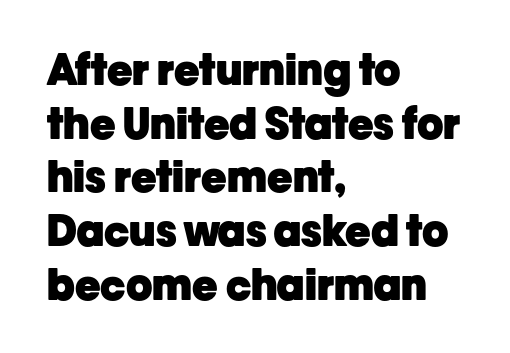
When letters stand straight like this, we call the style roman or upright. Does the copy run flush right? No — it runs flush left. The line texture is even and compact thanks to regular tracking. Bare-footed words on every line. Typographically, this falls in the sans-serif category.
